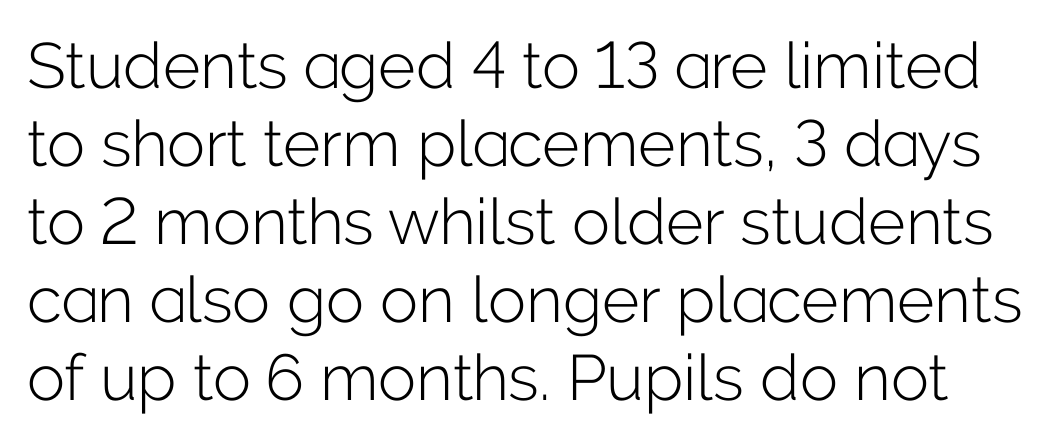
The image shows 64 px light sans-serif type, upright; set line spacing 1.22x, normal letter spacing, not underlined; low stroke contrast and a medium x-height.
